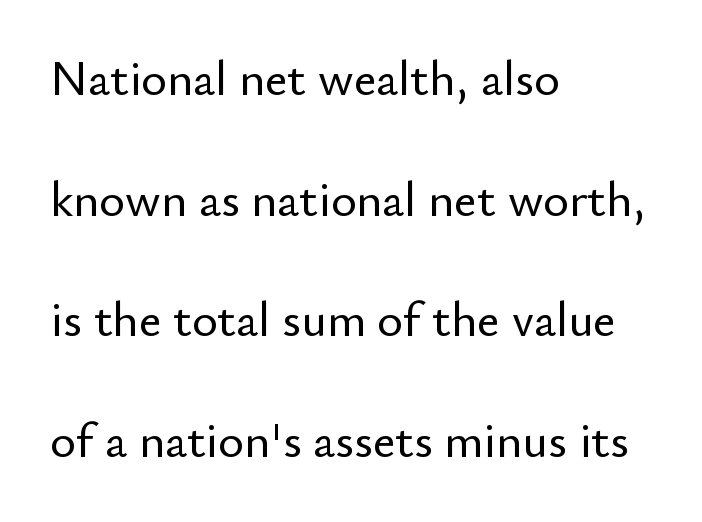
The image shows 49 px sans-serif type, upright; set left-aligned, loose line spacing (2.46x), normal letter spacing, not underlined; low stroke contrast and a small x-height.
